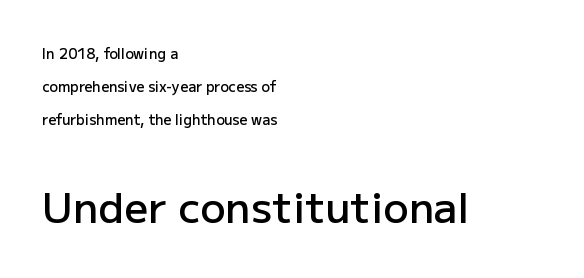
The leading is generous, giving the passage an open texture. Bare-footed words on every line. These lines are rendered in a variable-pitch font. Is the lower block the larger one? Yes — the lower block carries the bigger type. If you drew a ruler down the left edge, every line would touch it.
